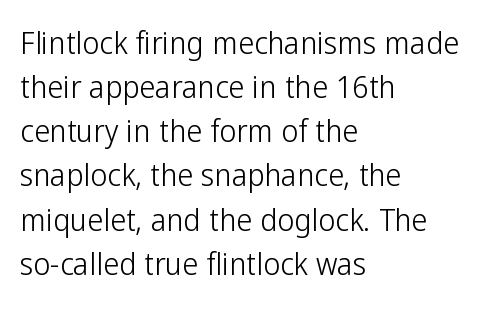
Q: Is the text bold? A: No.
Q: Is the text italic (slanted)? A: No, it is upright.
Q: Is the typeface a serif or a sans-serif typeface? A: Sans-serif.
Q: Is the text underlined? A: No.
Q: How is the paragraph aligned? A: Left-aligned.
Q: Is the spacing between letters normal or unusually wide? A: Normal.
Q: Is the spacing between lines tight, normal or loose? A: Normal.
Q: Width (condensed, normal, or wide)? A: Condensed.
Q: Stroke contrast? A: Low.
Q: x-height? A: Medium.
Q: Monospaced? A: No.
